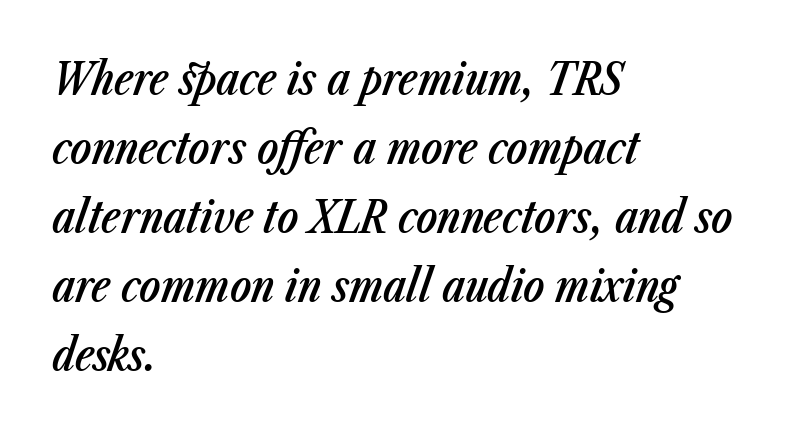
Notice how the passage keeps a crisp vertical edge on the left only. Honestly, there is no underline to notice here at all. A bit beefed up — I'd call it semibold rather than bold. Leading matches the norm, producing a regular column. Here the designer chose a conventional face with non-uniform glyph widths. Nobody touched the tracking dial on this one.
